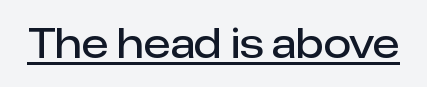
Q: Is the text bold? A: Semi-bold.
Q: Is the text italic (slanted)? A: No, it is upright.
Q: Is the typeface a serif or a sans-serif typeface? A: Sans-serif.
Q: Is the text underlined? A: Yes.
Q: Is the spacing between letters normal or unusually wide? A: Normal.
Q: Width (condensed, normal, or wide)? A: Normal.
Q: Stroke contrast? A: Low.
Q: x-height? A: Medium.
Q: Monospaced? A: No.
